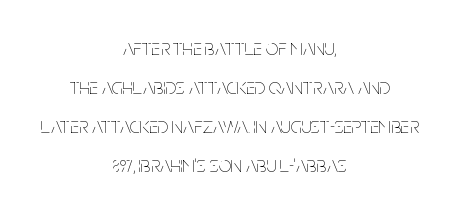
Q: Is the text bold? A: No.
Q: Is the text italic (slanted)? A: No, it is upright.
Q: Is the text underlined? A: No.
Q: How is the paragraph aligned? A: Centered.
Q: Is the spacing between letters normal or unusually wide? A: Normal.
